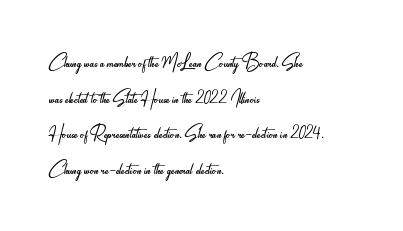
No word sits above an underline. These lines stack with their left ends in a neat column. The line-height multiplier appears to be the usual default. Students, note that the glyphs here touch the page at normal intervals.
